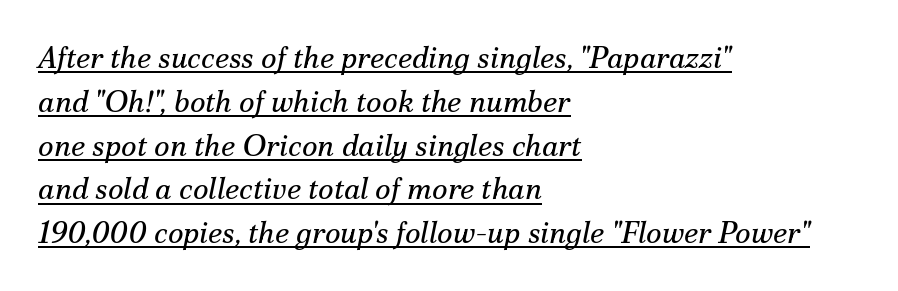
Q: Is the text bold? A: No.
Q: Is the text italic (slanted)? A: Yes, it leans right by about 12 degrees.
Q: Is the typeface a serif or a sans-serif typeface? A: Serif.
Q: Is the text underlined? A: Yes.
Q: How is the paragraph aligned? A: Left-aligned.
Q: Is the spacing between letters normal or unusually wide? A: Normal.
Q: Is the spacing between lines tight, normal or loose? A: Normal.
Q: Width (condensed, normal, or wide)? A: Normal.
Q: Stroke contrast? A: Medium.
Q: x-height? A: Small.
Q: Monospaced? A: No.
